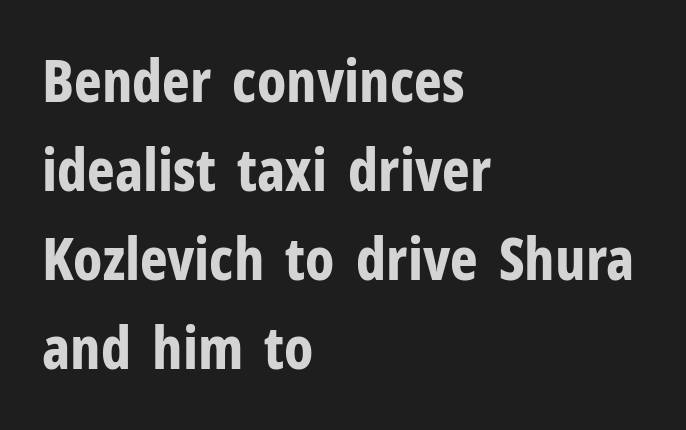
Do the characters align in a grid? No, the font is proportional. Pretty heavy lettering here — definitely bold. Between one letter and the next there's only the usual sliver of space. No italicization has been applied; the sample stays upright. This is sans-serif lettering, the kind often seen on screens and signage.
